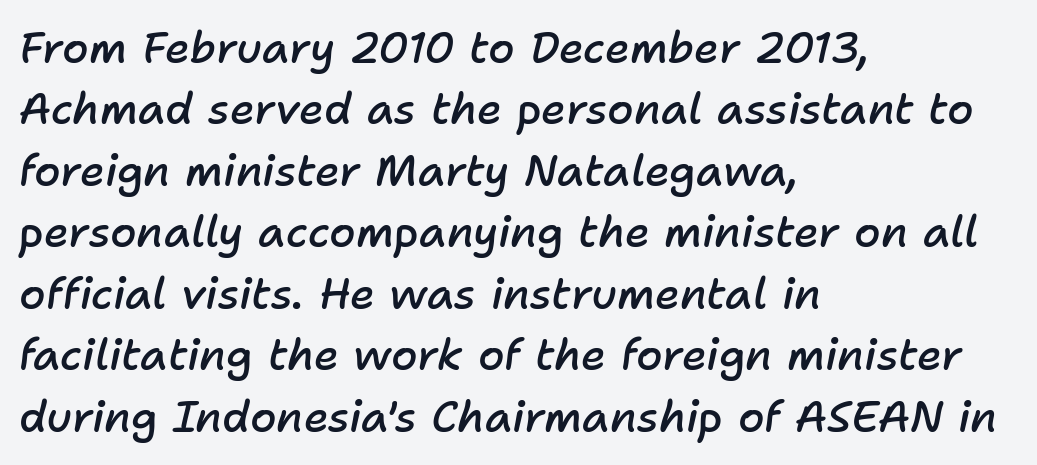
The image shows 43 px semibold type, italic (leaning right); set left-aligned, normal line spacing (1.43x), normal letter spacing, not underlined; low stroke contrast and a medium x-height.
